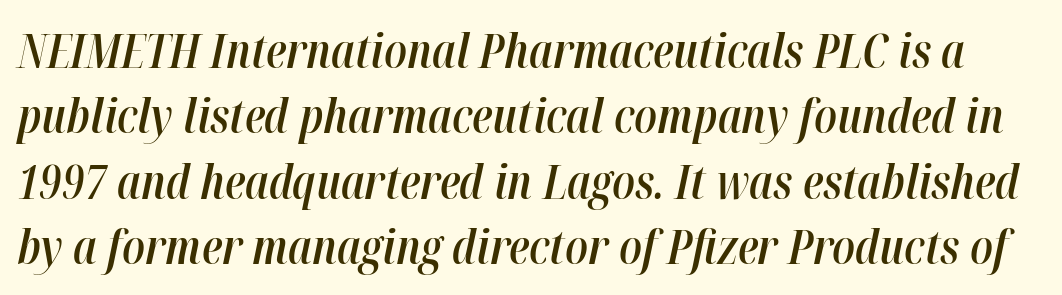
The image shows 47 px semibold, condensed type, italic (leaning right); set normal line spacing (1.39x), normal letter spacing, not underlined; high stroke contrast and a medium x-height.
